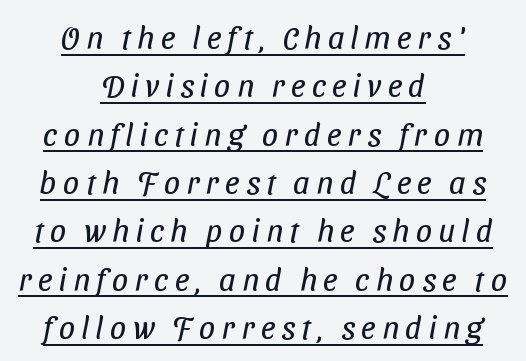
Q: Is the text bold? A: No.
Q: Is the typeface a serif or a sans-serif typeface? A: Sans-serif.
Q: Is the text underlined? A: Yes.
Q: How is the paragraph aligned? A: Centered.
Q: Is the spacing between letters normal or unusually wide? A: Unusually wide.
Q: Is the spacing between lines tight, normal or loose? A: Normal.
Q: Width (condensed, normal, or wide)? A: Condensed.
Q: Stroke contrast? A: Low.
Q: x-height? A: Medium.
Q: Monospaced? A: No.
